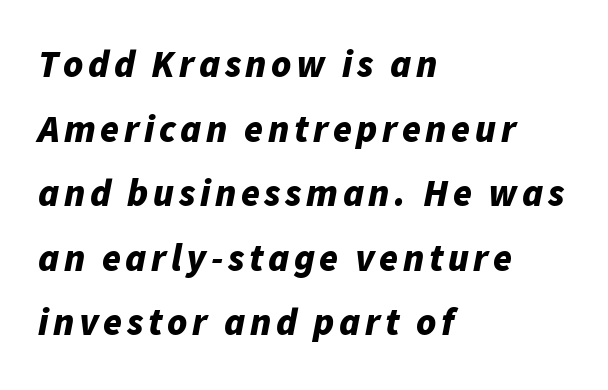
{"italic": "yes", "lean": "right", "slant_degrees": 11, "bold": "yes", "weight": "bold", "width": "normal", "stroke_contrast": "low", "x_height": "medium", "monospaced": "no", "underline": "no", "align": "left", "line_spacing": "normal", "line_spacing_ratio": 1.7, "glyph_px": 38}
